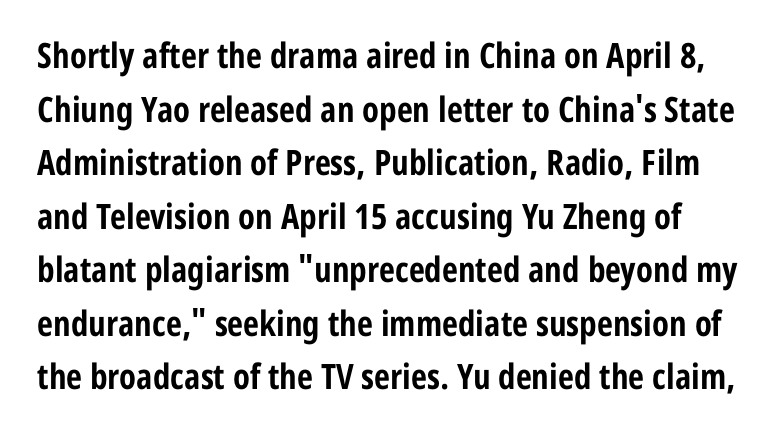
{"serif": "no", "italic": "no", "bold": "yes", "weight": "bold", "width": "condensed", "stroke_contrast": "low", "x_height": "medium", "monospaced": "no", "underline": "no", "line_spacing": "normal", "line_spacing_ratio": 1.53, "letter_spacing": "normal", "letter_spacing_em": 0.0, "glyph_px": 35}
